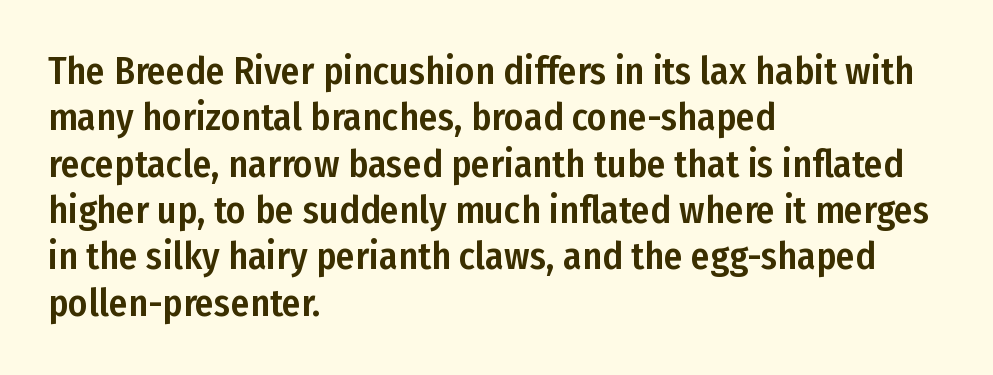
Q: Is the text italic (slanted)? A: No, it is upright.
Q: Is the typeface a serif or a sans-serif typeface? A: Sans-serif.
Q: Is the text underlined? A: No.
Q: How is the paragraph aligned? A: Left-aligned.
Q: Is the spacing between letters normal or unusually wide? A: Normal.
Q: Width (condensed, normal, or wide)? A: Condensed.
Q: Stroke contrast? A: Low.
Q: x-height? A: Medium.
Q: Monospaced? A: No.
